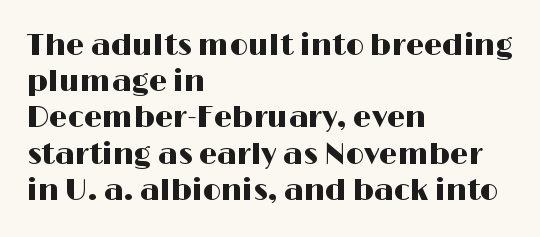
{"serif": "no", "italic": "no", "width": "wide", "stroke_contrast": "high", "x_height": "medium", "monospaced": "no", "underline": "no", "align": "left", "line_spacing": "normal", "line_spacing_ratio": 1.25, "letter_spacing": "normal", "letter_spacing_em": 0.0, "glyph_px": 29}
